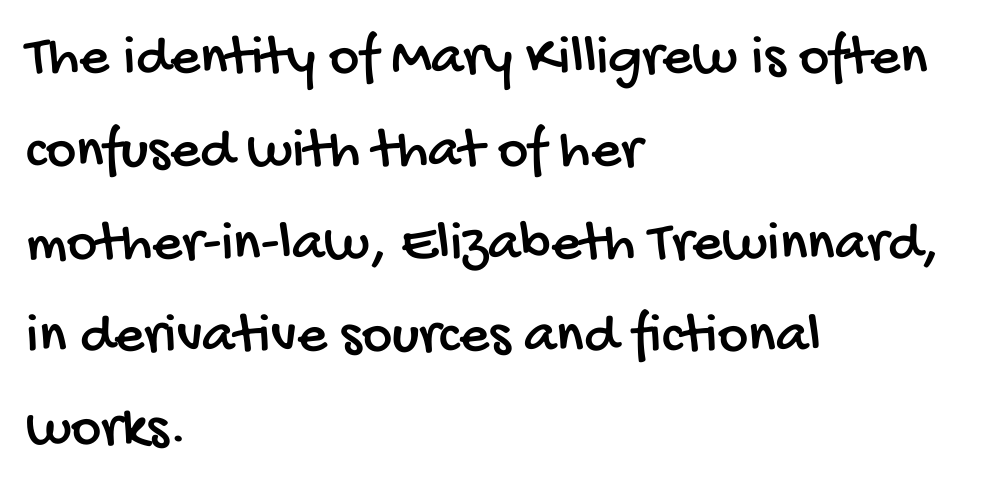
Q: Is the typeface a serif or a sans-serif typeface? A: Sans-serif.
Q: Is the text underlined? A: No.
Q: How is the paragraph aligned? A: Left-aligned.
Q: Is the spacing between letters normal or unusually wide? A: Normal.
Q: Is the spacing between lines tight, normal or loose? A: Normal.
Q: Width (condensed, normal, or wide)? A: Condensed.
Q: Stroke contrast? A: Low.
Q: x-height? A: Large.
Q: Monospaced? A: No.
